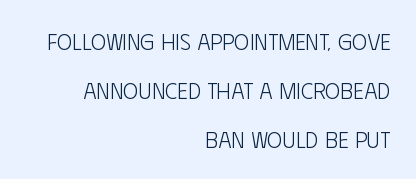
The image shows 23 px text type, upright; set right-aligned, loose line spacing (2.12x), normal letter spacing, not underlined.
